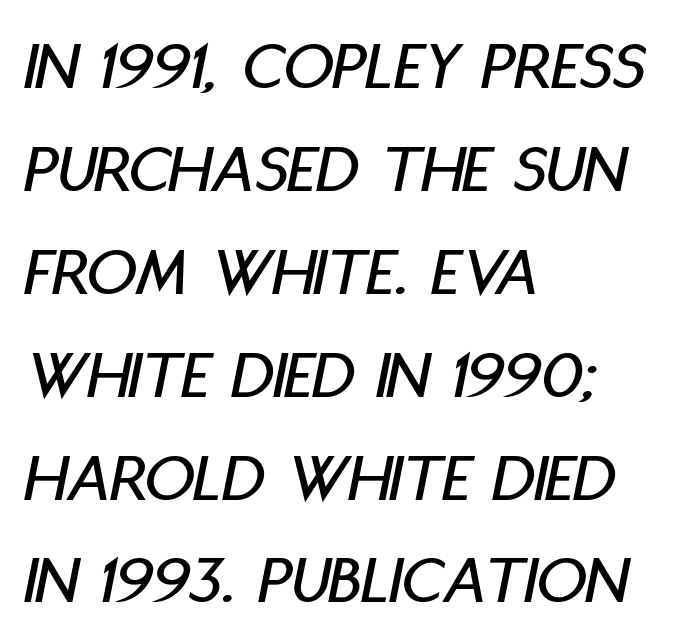
The image shows 70 px condensed type, italic (leaning right); set left-aligned, normal line spacing (1.47x), normal letter spacing, not underlined; low stroke contrast and a large x-height.
